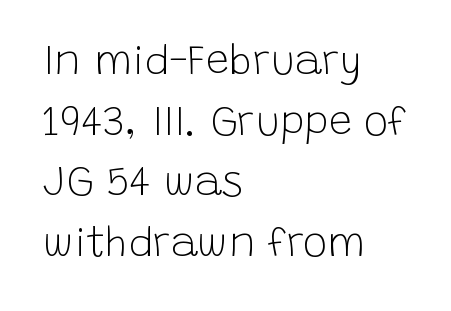
{"serif": "no", "italic": "no", "bold": "no", "weight": "light", "width": "normal", "stroke_contrast": "low", "x_height": "large", "monospaced": "no", "underline": "no", "align": "left", "line_spacing": "normal", "line_spacing_ratio": 1.48, "letter_spacing": "normal", "letter_spacing_em": 0.0, "glyph_px": 41}
